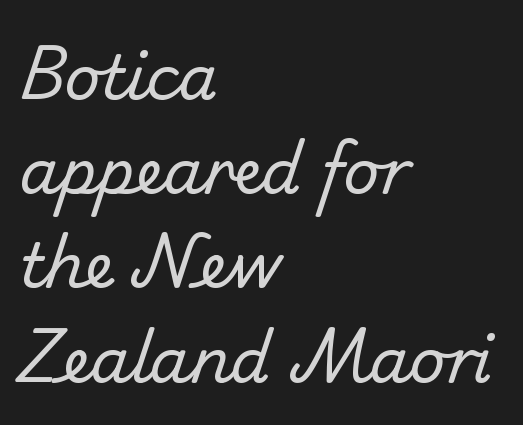
Q: Is the text bold? A: No.
Q: Is the typeface a serif or a sans-serif typeface? A: Sans-serif.
Q: Is the text underlined? A: No.
Q: How is the paragraph aligned? A: Left-aligned.
Q: Is the spacing between letters normal or unusually wide? A: Normal.
Q: Is the spacing between lines tight, normal or loose? A: Normal.
Q: Width (condensed, normal, or wide)? A: Normal.
Q: Stroke contrast? A: Low.
Q: x-height? A: Small.
Q: Monospaced? A: No.
